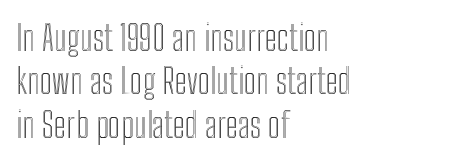
The image shows 35 px condensed type, upright; set left-aligned, line spacing 1.24x, normal letter spacing, not underlined; a medium x-height.
